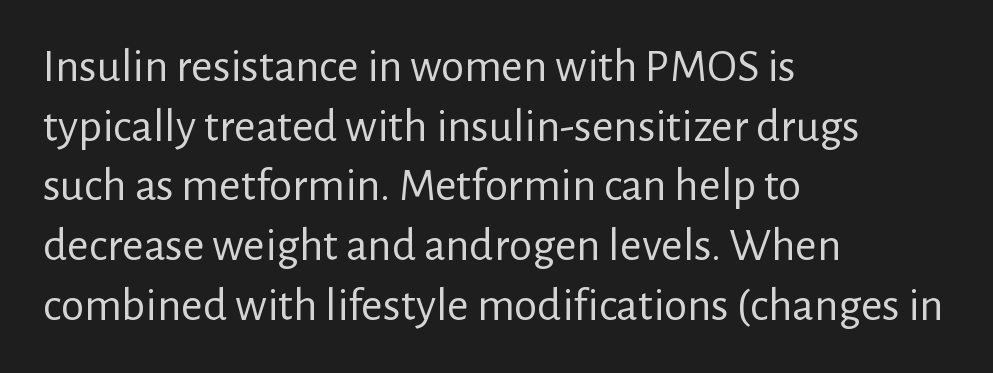
Q: Is the text bold? A: No.
Q: Is the text italic (slanted)? A: No, it is upright.
Q: Is the typeface a serif or a sans-serif typeface? A: Sans-serif.
Q: Is the text underlined? A: No.
Q: How is the paragraph aligned? A: Left-aligned.
Q: Is the spacing between letters normal or unusually wide? A: Normal.
Q: Is the spacing between lines tight, normal or loose? A: Normal.
Q: Width (condensed, normal, or wide)? A: Normal.
Q: Stroke contrast? A: Low.
Q: x-height? A: Medium.
Q: Monospaced? A: No.
